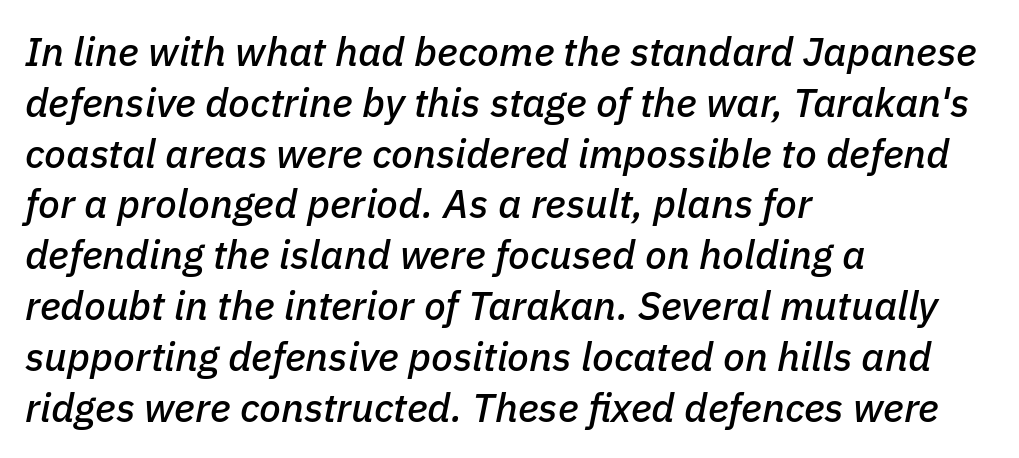
The image shows 40 px text type, italic (leaning right); set left-aligned, normal line spacing (1.27x), normal letter spacing, not underlined; low stroke contrast and a medium x-height.
